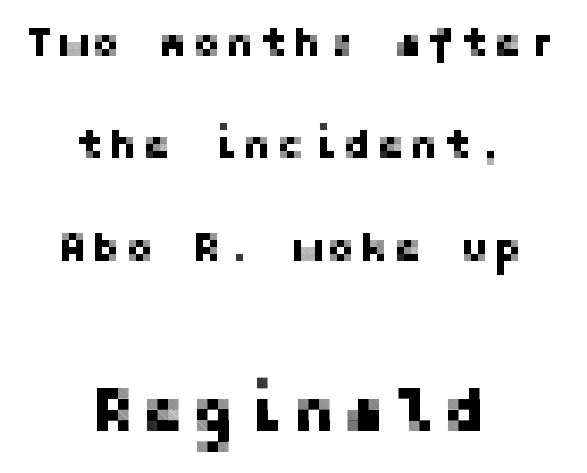
The image shows 63 px sans-serif type, upright; set centered, loose line spacing (2.44x), not underlined; the second (bottom) block is 1.5x larger; low stroke contrast and a medium x-height.
